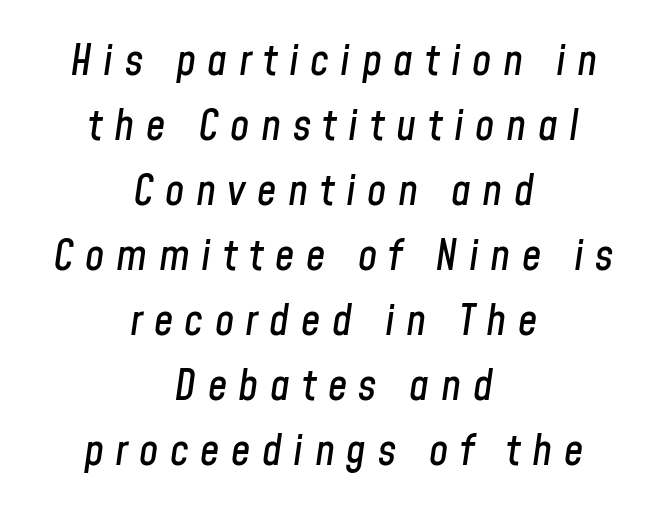
The image shows 43 px condensed type, italic (leaning right); set centered, normal line spacing (1.51x), unusually wide letter spacing (+0.27 em), not underlined; low stroke contrast and a medium x-height.
